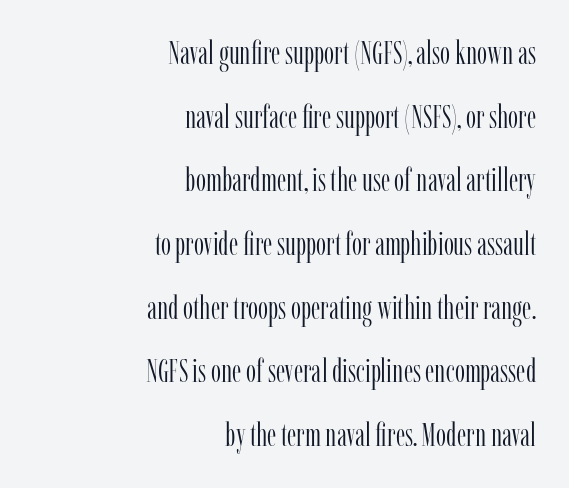
Q: Is the text bold? A: No.
Q: Is the text italic (slanted)? A: No, it is upright.
Q: Is the typeface a serif or a sans-serif typeface? A: Serif.
Q: Is the text underlined? A: No.
Q: How is the paragraph aligned? A: Right-aligned.
Q: Is the spacing between letters normal or unusually wide? A: Normal.
Q: Is the spacing between lines tight, normal or loose? A: Loose.
Q: Width (condensed, normal, or wide)? A: Condensed.
Q: Stroke contrast? A: Low.
Q: x-height? A: Medium.
Q: Monospaced? A: No.
